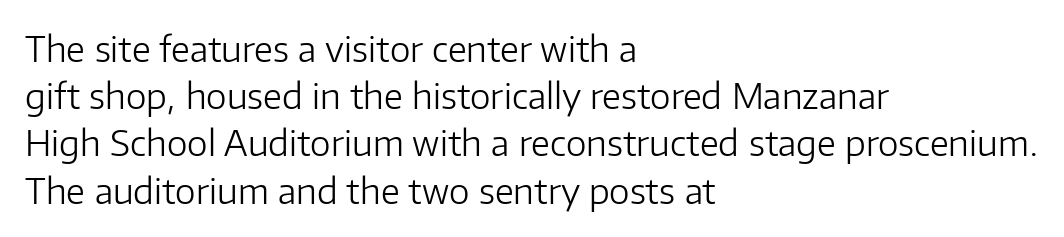
{"serif": "no", "italic": "no", "bold": "no", "weight": "light", "width": "normal", "stroke_contrast": "low", "x_height": "medium", "monospaced": "no", "underline": "no", "align": "left", "line_spacing": "normal", "line_spacing_ratio": 1.35, "letter_spacing": "normal", "letter_spacing_em": 0.0, "glyph_px": 35}
